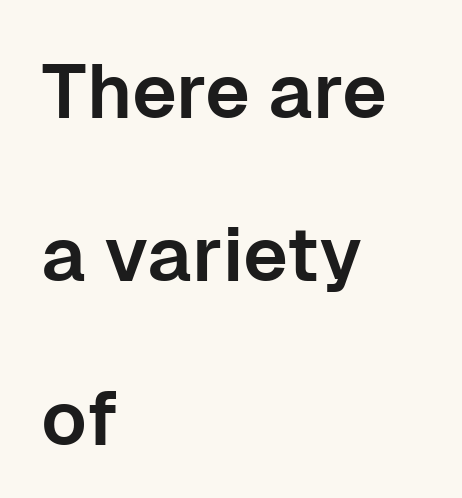
Q: Is the text italic (slanted)? A: No, it is upright.
Q: Is the typeface a serif or a sans-serif typeface? A: Sans-serif.
Q: Is the text underlined? A: No.
Q: How is the paragraph aligned? A: Left-aligned.
Q: Is the spacing between letters normal or unusually wide? A: Normal.
Q: Is the spacing between lines tight, normal or loose? A: Loose.
Q: Width (condensed, normal, or wide)? A: Normal.
Q: Stroke contrast? A: Low.
Q: x-height? A: Medium.
Q: Monospaced? A: No.
